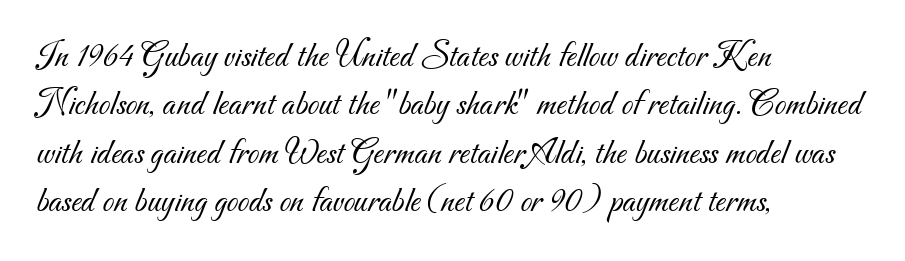
Q: Is the text bold? A: No.
Q: Is the typeface a serif or a sans-serif typeface? A: Sans-serif.
Q: Is the text underlined? A: No.
Q: How is the paragraph aligned? A: Left-aligned.
Q: Is the spacing between letters normal or unusually wide? A: Normal.
Q: Is the spacing between lines tight, normal or loose? A: Normal.
Q: Width (condensed, normal, or wide)? A: Normal.
Q: Stroke contrast? A: Medium.
Q: x-height? A: Small.
Q: Monospaced? A: No.
